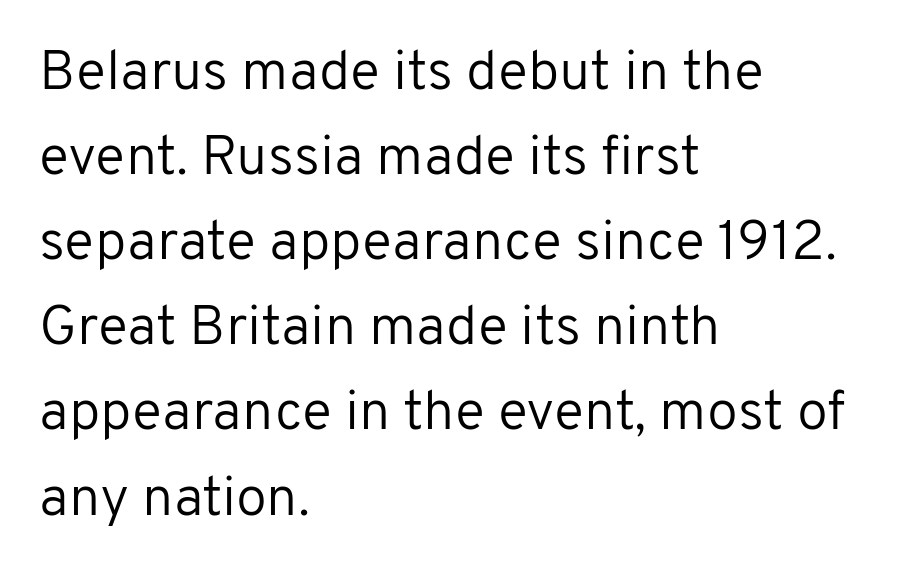
The lines sit at an ordinary, default distance from one another. Nope, not italic — everything's standing straight. Are there feet on the stems? There aren't — it's a sans. Compared with a typical body face, this is equally light or lighter still.
